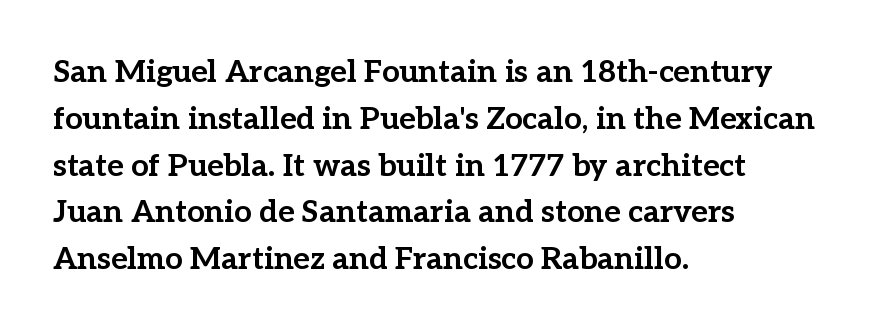
Q: Is the text bold? A: Yes.
Q: Is the text italic (slanted)? A: No, it is upright.
Q: Is the typeface a serif or a sans-serif typeface? A: Serif.
Q: Is the text underlined? A: No.
Q: How is the paragraph aligned? A: Left-aligned.
Q: Is the spacing between letters normal or unusually wide? A: Normal.
Q: Is the spacing between lines tight, normal or loose? A: Normal.
Q: Width (condensed, normal, or wide)? A: Normal.
Q: Stroke contrast? A: Low.
Q: x-height? A: Medium.
Q: Monospaced? A: No.
